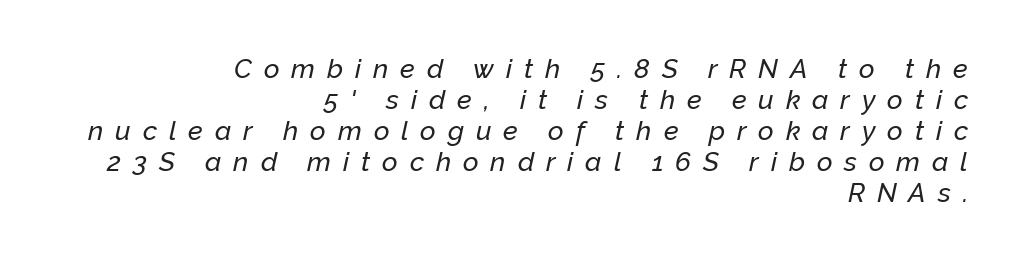
Q: Is the text italic (slanted)? A: Yes, it leans right by about 12 degrees.
Q: Is the text underlined? A: No.
Q: How is the paragraph aligned? A: Right-aligned.
Q: Is the spacing between letters normal or unusually wide? A: Unusually wide.
Q: Is the spacing between lines tight, normal or loose? A: Tight.
